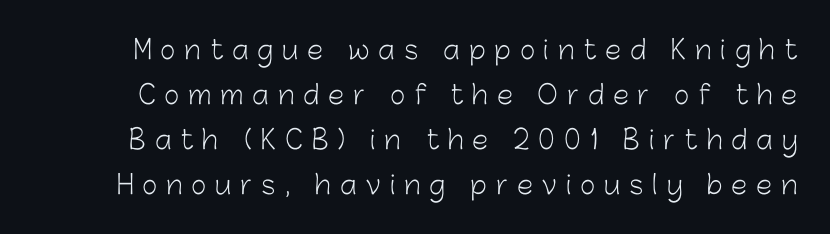
Q: Is the text bold? A: No.
Q: Is the text italic (slanted)? A: No, it is upright.
Q: Is the text underlined? A: No.
Q: Is the spacing between letters normal or unusually wide? A: Unusually wide.
